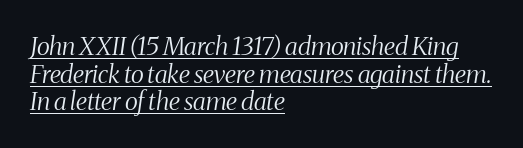
The string is rendered with underlining switched on. There's an unmistakable incline to the writing here. This sample uses plain, unmodified letter spacing. The typeface has the unassuming heft of standard copy or less. What's the leading like? Squeezed, with rows nearly overlapping.
